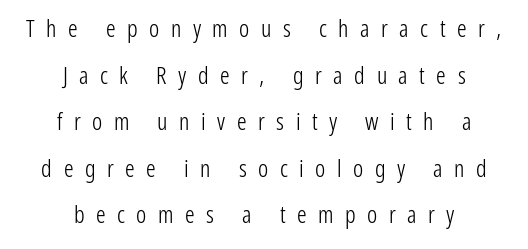
Q: Is the text bold? A: No.
Q: Is the text italic (slanted)? A: No, it is upright.
Q: Is the text underlined? A: No.
Q: How is the paragraph aligned? A: Centered.
Q: Is the spacing between letters normal or unusually wide? A: Unusually wide.
Q: Is the spacing between lines tight, normal or loose? A: Loose.
